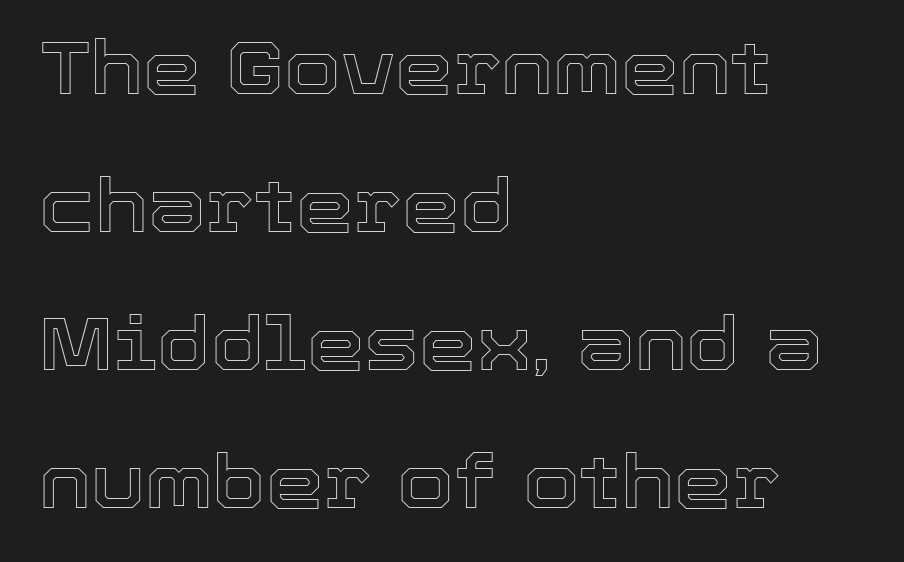
This is roman type, the default non-slanted kind. Standard letterfit; no display-style spreading of the glyphs. A typesetter would call this proportional, since set widths differ per character. Check under the words: just untouched page. The rag falls on the right side of this text block.
